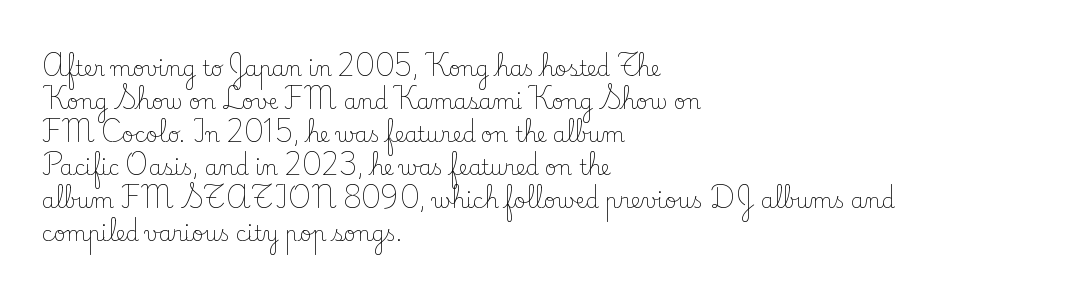
{"italic": "no", "bold": "no", "underline": "no", "align": "left", "line_spacing": "normal", "line_spacing_ratio": 1.57, "letter_spacing": "normal", "letter_spacing_em": 0.0, "glyph_px": 21}
